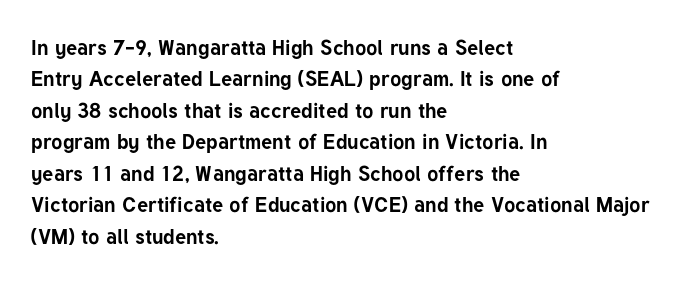
Set as a true bold cut, around the 700 mark. You can tell it's not italic because the verticals are truly vertical. Horizontally, the lines are justified to the leading edge only. Evenly set lines give the paragraph a standard silhouette. Just letters on the line, the space beneath them empty. Compared with typical body copy, the letter spacing here is the same.
